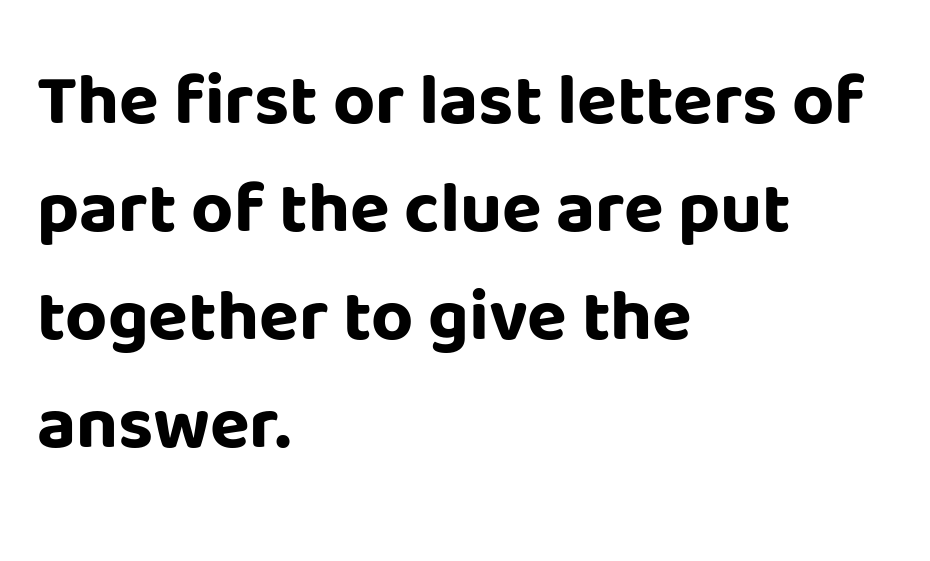
Q: Is the text bold? A: Yes.
Q: Is the text italic (slanted)? A: No, it is upright.
Q: Is the typeface a serif or a sans-serif typeface? A: Sans-serif.
Q: Is the text underlined? A: No.
Q: How is the paragraph aligned? A: Left-aligned.
Q: Is the spacing between letters normal or unusually wide? A: Normal.
Q: Is the spacing between lines tight, normal or loose? A: Normal.
Q: Width (condensed, normal, or wide)? A: Normal.
Q: Stroke contrast? A: Low.
Q: x-height? A: Large.
Q: Monospaced? A: No.
